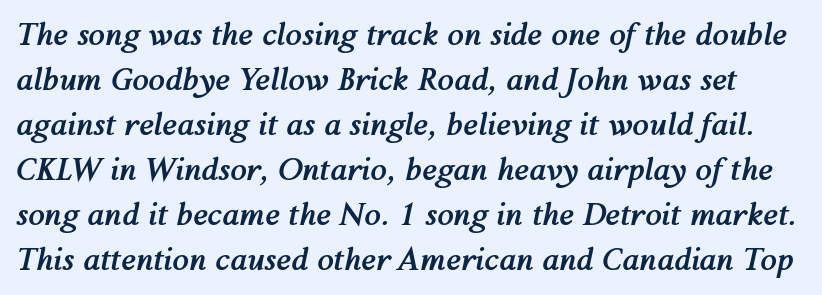
The line texture is even and compact thanks to regular tracking. Bare-footed words on every line. You could not count columns in this text — the font is proportionally spaced. The font is running at its bold setting. In terms of leading, this rendering sits right in the middle. This sample uses an oblique cut, with every glyph tilted off the vertical.
